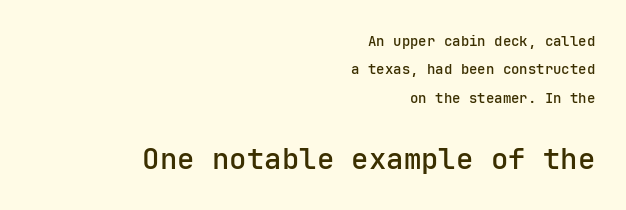
The image shows 29 px semibold sans-serif type, upright; set right-aligned, loose line spacing (2.03x), normal letter spacing, not underlined; the second (bottom) block is 2.07x larger; low stroke contrast and a medium x-height.
